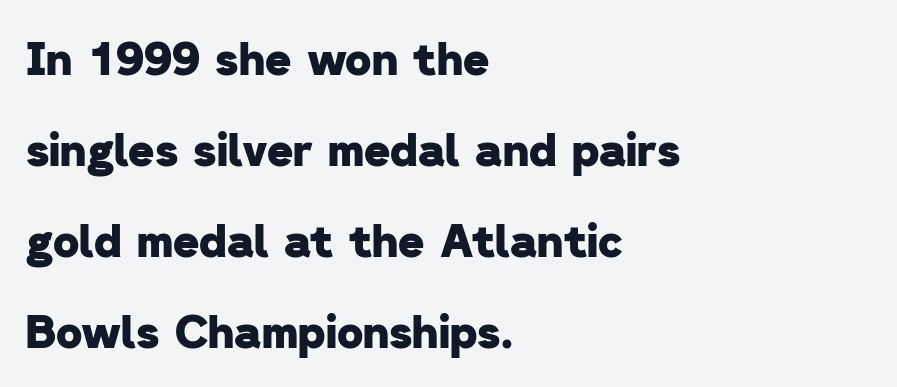
Q: Is the text bold? A: Yes.
Q: Is the typeface a serif or a sans-serif typeface? A: Sans-serif.
Q: Is the text underlined? A: No.
Q: How is the paragraph aligned? A: Left-aligned.
Q: Is the spacing between letters normal or unusually wide? A: Normal.
Q: Is the spacing between lines tight, normal or loose? A: Loose.
Q: Width (condensed, normal, or wide)? A: Normal.
Q: Stroke contrast? A: Low.
Q: x-height? A: Medium.
Q: Monospaced? A: No.
